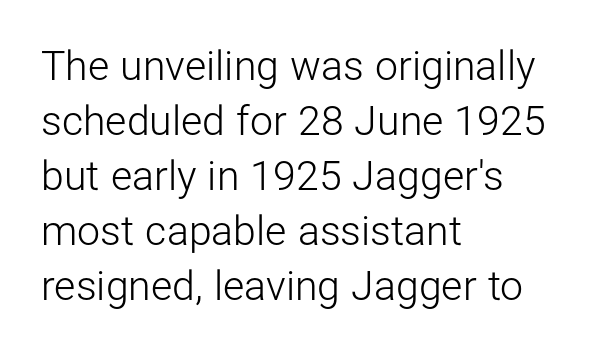
{"serif": "no", "italic": "no", "bold": "no", "weight": "light", "width": "normal", "stroke_contrast": "low", "x_height": "medium", "monospaced": "no", "underline": "no", "align": "left", "line_spacing": "normal", "line_spacing_ratio": 1.34, "letter_spacing": "normal", "letter_spacing_em": 0.0, "glyph_px": 41}
